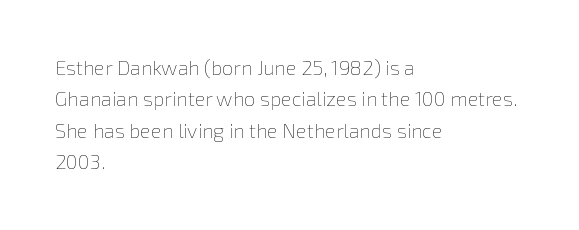
{"italic": "no", "bold": "no", "underline": "no", "align": "left", "line_spacing": "normal", "line_spacing_ratio": 1.57, "letter_spacing": "normal", "letter_spacing_em": 0.0, "glyph_px": 20}
